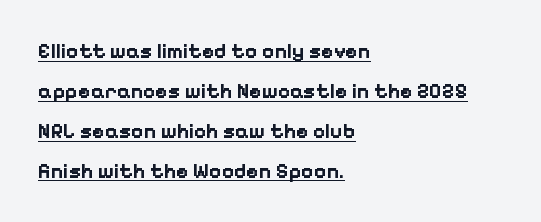
Q: Is the text bold? A: Yes.
Q: Is the text italic (slanted)? A: No, it is upright.
Q: Is the text underlined? A: Yes.
Q: How is the paragraph aligned? A: Left-aligned.
Q: Is the spacing between letters normal or unusually wide? A: Normal.
Q: Is the spacing between lines tight, normal or loose? A: Loose.
